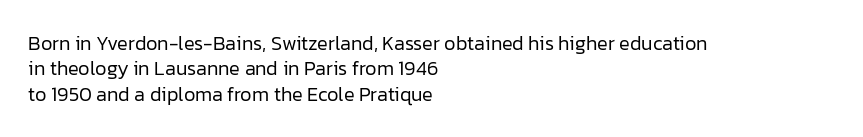
{"italic": "no", "bold": "no", "underline": "no", "align": "left", "line_spacing": "normal", "line_spacing_ratio": 1.27, "letter_spacing": "normal", "letter_spacing_em": 0.0, "glyph_px": 20}
